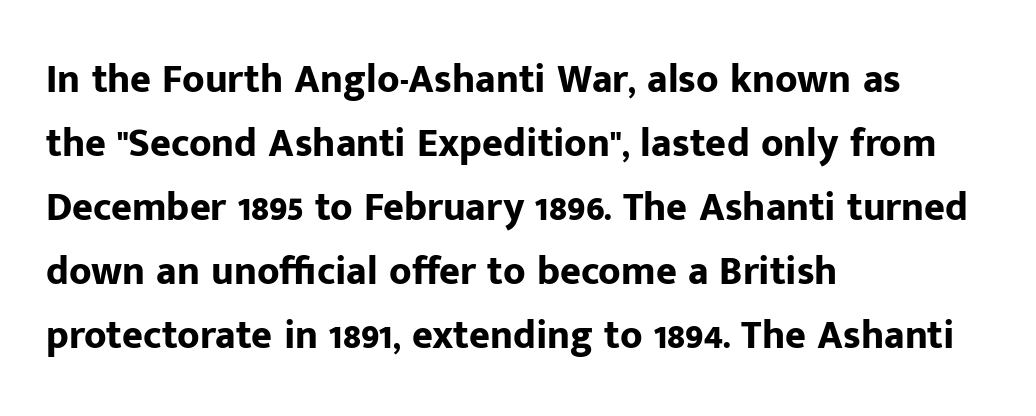
Q: Is the text bold? A: Yes.
Q: Is the text italic (slanted)? A: No, it is upright.
Q: Is the typeface a serif or a sans-serif typeface? A: Sans-serif.
Q: Is the text underlined? A: No.
Q: How is the paragraph aligned? A: Left-aligned.
Q: Is the spacing between letters normal or unusually wide? A: Normal.
Q: Is the spacing between lines tight, normal or loose? A: Normal.
Q: Width (condensed, normal, or wide)? A: Normal.
Q: Stroke contrast? A: Low.
Q: x-height? A: Medium.
Q: Monospaced? A: No.
